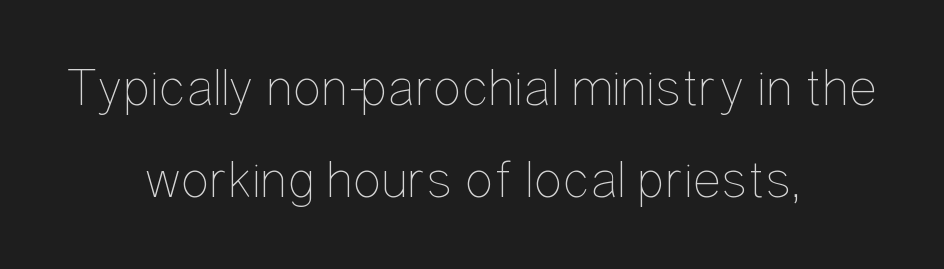
Heaviness? Minimal to ordinary, like unemphasized prose. Glance below the letters and you will spot only blank space. When letters stand straight like this, we call the style roman or upright. The rendering positions every line midway between the sides.
